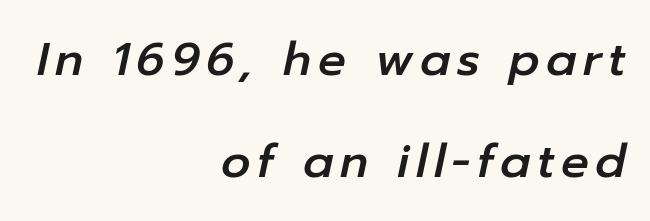
The image shows 46 px text type, italic (leaning right); set right-aligned, loose line spacing (2.21x), not underlined; low stroke contrast and a medium x-height.
